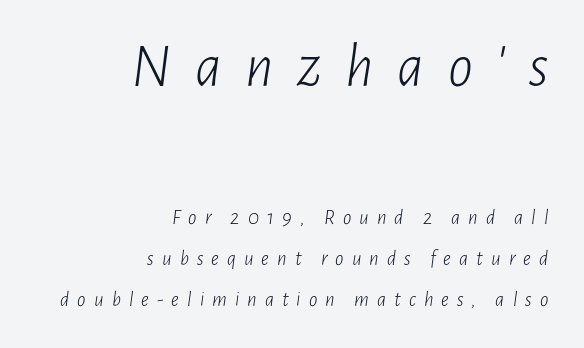
{"italic": "yes", "lean": "right", "slant_degrees": 7, "bold": "no", "weight": "light", "width": "condensed", "stroke_contrast": "low", "x_height": "medium", "monospaced": "no", "underline": "no", "align": "right", "line_spacing": "loose", "line_spacing_ratio": 1.96, "letter_spacing": "wide", "letter_spacing_em": 0.38, "larger_block": "first", "size_ratio": 2.95, "glyph_px": 62}
